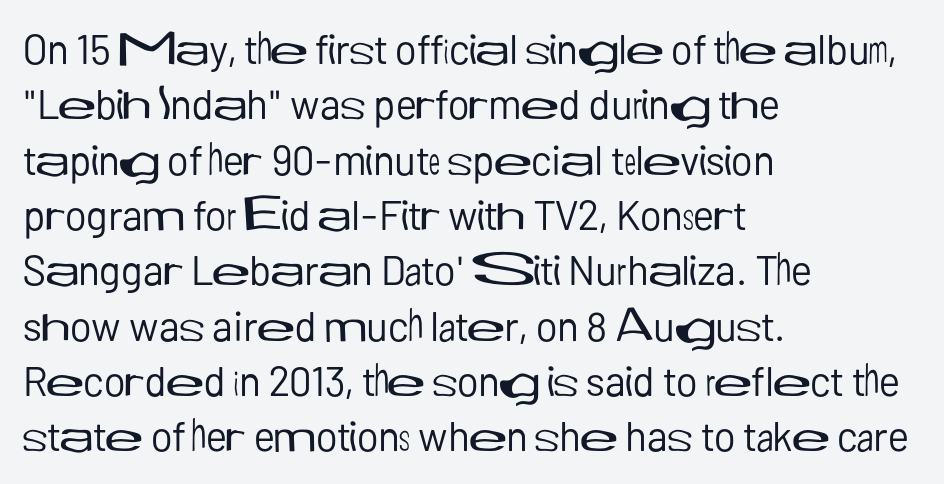
The image shows 41 px regular-weight sans-serif type, upright; set left-aligned, normal line spacing (1.35x), normal letter spacing, not underlined; low stroke contrast and a medium x-height.
